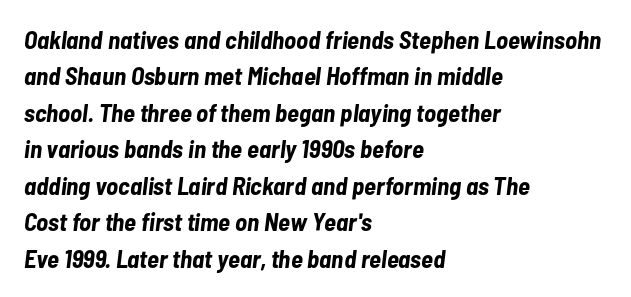
The image shows 25 px bold type, italic (leaning right); set left-aligned, normal line spacing (1.46x), normal letter spacing, not underlined.
